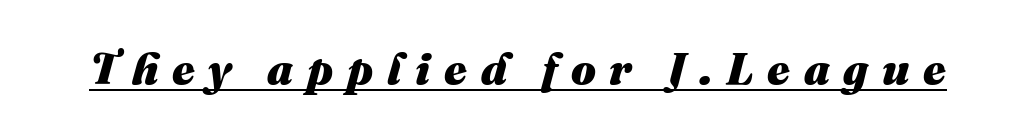
Characters are canted at an angle relative to the baseline's perpendicular. The rendering uses the underline text-decoration. Tracking here is generous; glyphs stand well apart from one another. Think of a printed novel: that variable character pitch is what you see here. The typesetting leans heavy: a genuine bold.
